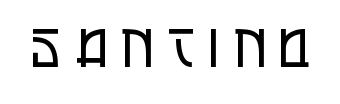
The image shows 53 px regular-weight, condensed sans-serif type, upright; set unusually wide letter spacing (+0.28 em), not underlined; low stroke contrast and a large x-height.
